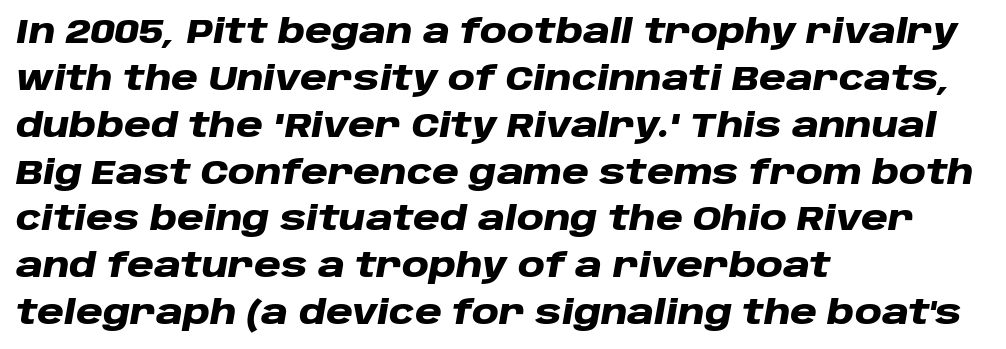
Q: Is the text bold? A: Yes.
Q: Is the text italic (slanted)? A: Yes, it leans right by about 10 degrees.
Q: Is the text underlined? A: No.
Q: How is the paragraph aligned? A: Left-aligned.
Q: Is the spacing between letters normal or unusually wide? A: Normal.
Q: Is the spacing between lines tight, normal or loose? A: Normal.
Q: Width (condensed, normal, or wide)? A: Wide.
Q: Stroke contrast? A: Low.
Q: x-height? A: Large.
Q: Monospaced? A: No.
